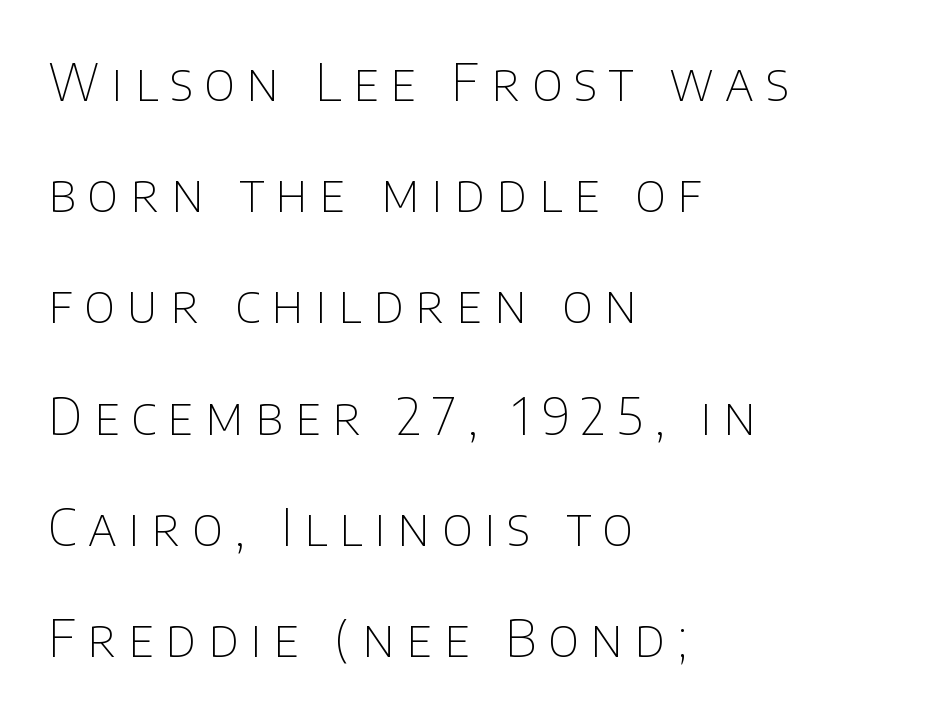
The line texture is sparse and dotted thanks to wide tracking. These lines are rendered in a variable-pitch font. The weight would be labelled regular, book, light, or lighter still. I'd call this a sans setting — the letters go barefoot. Has an underline been added? It has not. The space between consecutive lines is lavish.
